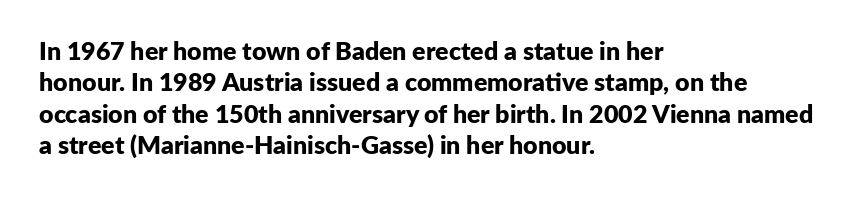
The image shows 25 px bold type, upright; set left-aligned, normal line spacing (1.26x), normal letter spacing, not underlined.
